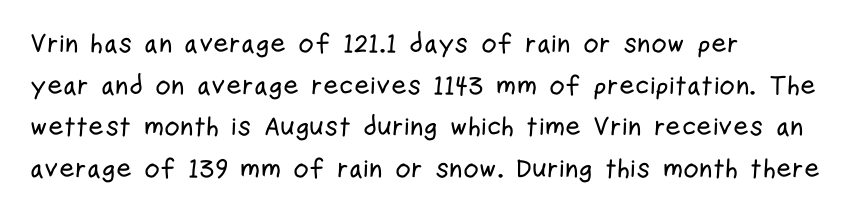
The image shows 27 px text type, upright; set left-aligned, normal line spacing (1.54x), normal letter spacing, not underlined.
